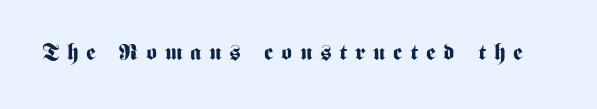
Q: Is the text bold? A: Yes.
Q: Is the text italic (slanted)? A: No, it is upright.
Q: Is the text underlined? A: No.
Q: Is the spacing between letters normal or unusually wide? A: Unusually wide.
